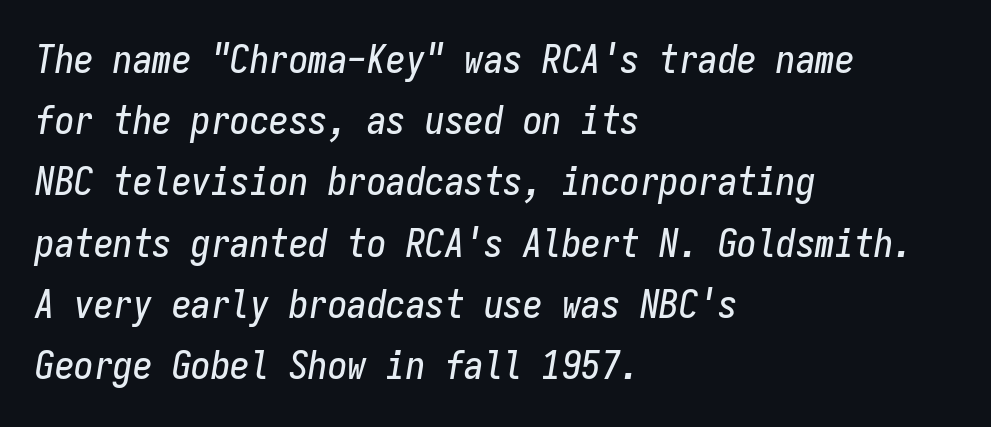
The passage shown is not underscored anywhere. The lettering tilts uniformly, giving the passage an italic look. The line-height multiplier appears to be the usual default. Which margin do the lines hug? The left one — the right edge is uneven.
